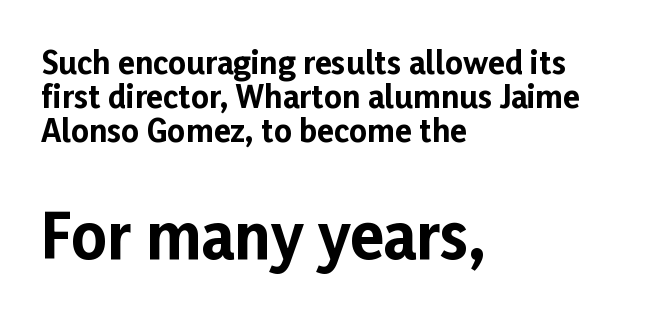
Compared with a centered layout, this one pins lines to the left instead. The strokes are fattened all the way to bold. The composition opens small and finishes big. Here the designer chose a conventional face with non-uniform glyph widths. Quick note: not italic, upright. A typesetter would call this leading minimal, almost set solid.
